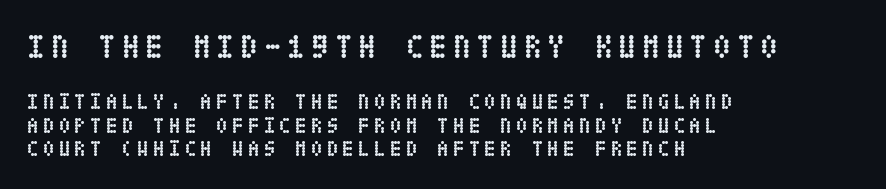
The image shows 33 px semibold, condensed type, upright; set left-aligned, tight line spacing (1.06x), not underlined; the first (top) block is 1.5x larger; low stroke contrast and a large x-height.
